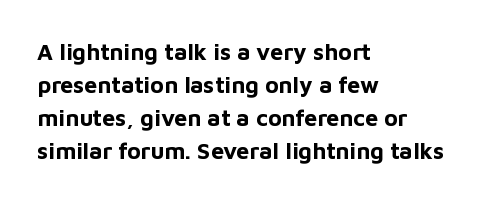
The image shows 23 px bold type, upright; set left-aligned, normal line spacing (1.44x), normal letter spacing, not underlined.
